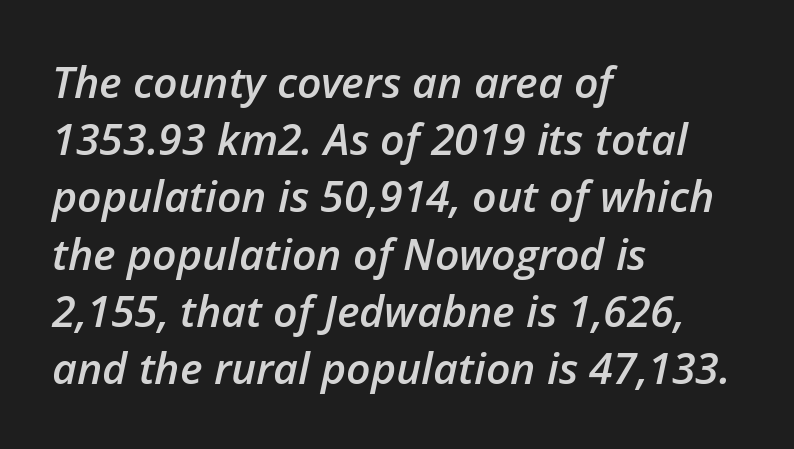
{"italic": "yes", "lean": "right", "slant_degrees": 12, "bold": "semi", "weight": "semibold", "width": "normal", "stroke_contrast": "low", "x_height": "medium", "monospaced": "no", "underline": "no", "align": "left", "line_spacing": "normal", "line_spacing_ratio": 1.33, "letter_spacing": "normal", "letter_spacing_em": 0.0, "glyph_px": 43}
